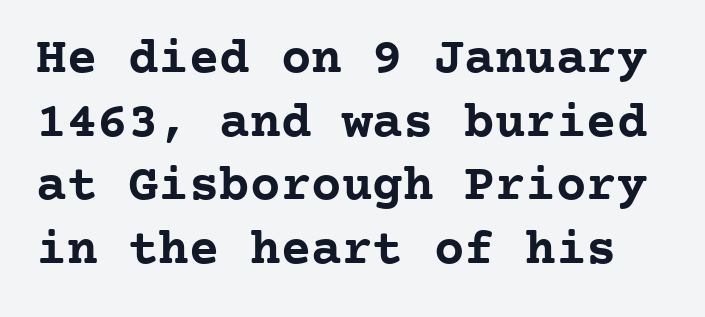
{"serif": "yes", "italic": "no", "bold": "yes", "weight": "semibold", "width": "normal", "stroke_contrast": "low", "x_height": "medium", "monospaced": "yes", "underline": "no", "line_spacing": "normal", "line_spacing_ratio": 1.25, "letter_spacing": "normal", "letter_spacing_em": 0.0, "glyph_px": 51}
